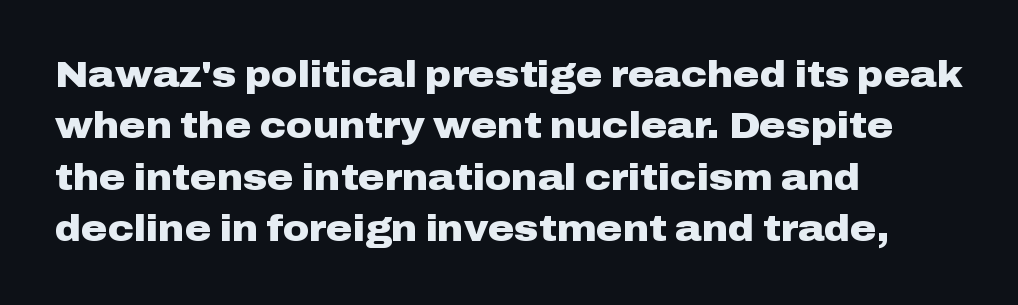
Q: Is the text bold? A: Yes.
Q: Is the text italic (slanted)? A: No, it is upright.
Q: Is the typeface a serif or a sans-serif typeface? A: Sans-serif.
Q: Is the text underlined? A: No.
Q: How is the paragraph aligned? A: Left-aligned.
Q: Is the spacing between letters normal or unusually wide? A: Normal.
Q: Is the spacing between lines tight, normal or loose? A: Normal.
Q: Width (condensed, normal, or wide)? A: Wide.
Q: Stroke contrast? A: Low.
Q: x-height? A: Medium.
Q: Monospaced? A: No.
